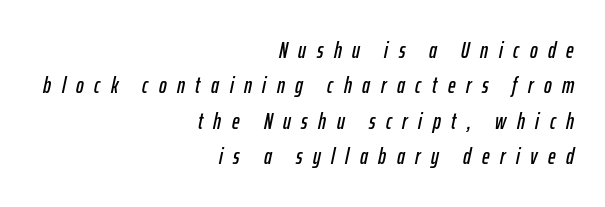
Q: Is the text italic (slanted)? A: Yes, it leans right by about 12 degrees.
Q: Is the text underlined? A: No.
Q: How is the paragraph aligned? A: Right-aligned.
Q: Is the spacing between letters normal or unusually wide? A: Unusually wide.
Q: Is the spacing between lines tight, normal or loose? A: Normal.
